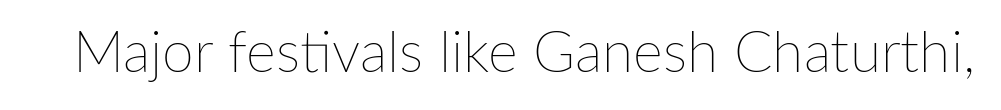
The face looks like a standard text weight, possibly lighter. Rendered with straight, roman letterforms. Quick note: underline off. You could not count columns in this text — the font is proportionally spaced. Is the letter spacing exaggerated? No — it looks like the ordinary default.
